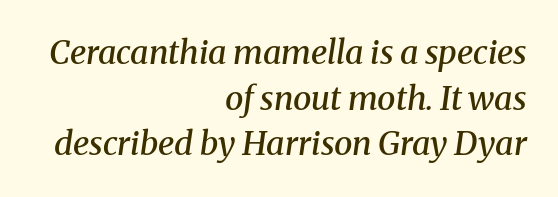
{"serif": "yes", "italic": "yes", "lean": "right", "slant_degrees": 8, "bold": "semi", "weight": "semibold", "width": "normal", "stroke_contrast": "medium", "x_height": "medium", "monospaced": "no", "underline": "no", "align": "right", "line_spacing": "normal", "line_spacing_ratio": 1.38, "letter_spacing": "normal", "letter_spacing_em": 0.0, "glyph_px": 33}
